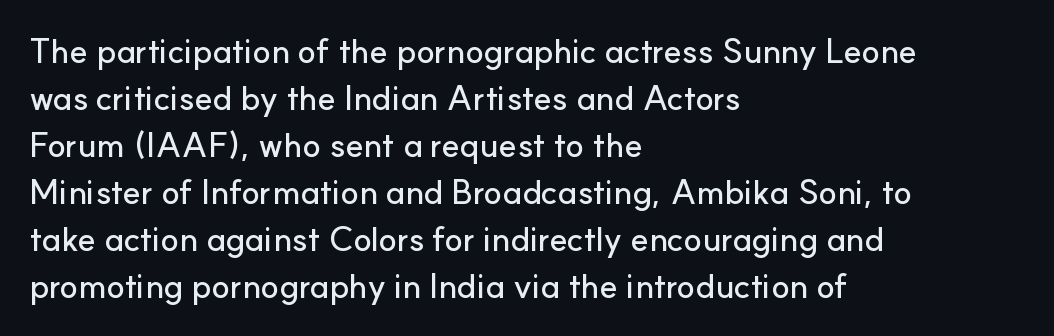
The image shows 34 px sans-serif type, upright; set left-aligned, normal line spacing (1.38x), normal letter spacing, not underlined; low stroke contrast and a small x-height.
